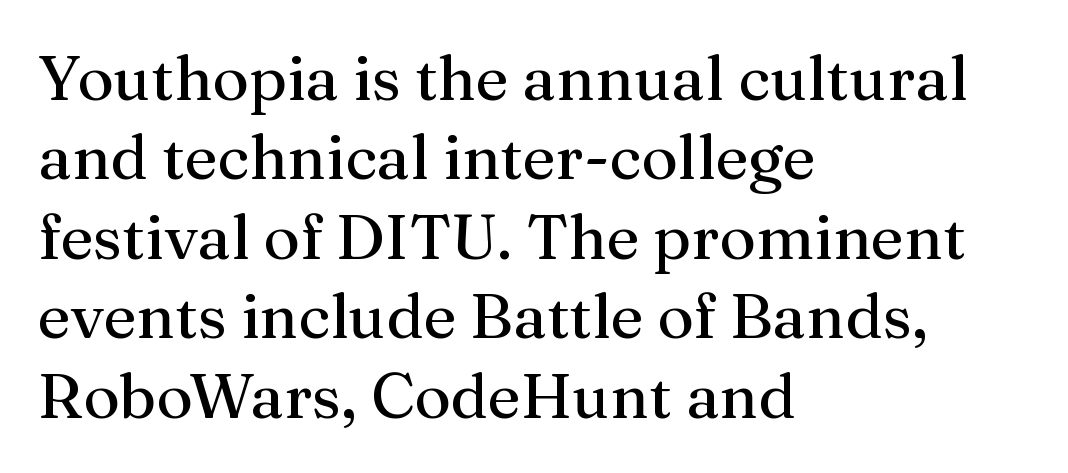
The image shows 63 px regular-weight serif type, upright; set left-aligned, normal line spacing (1.26x), normal letter spacing, not underlined; medium stroke contrast and a medium x-height.
